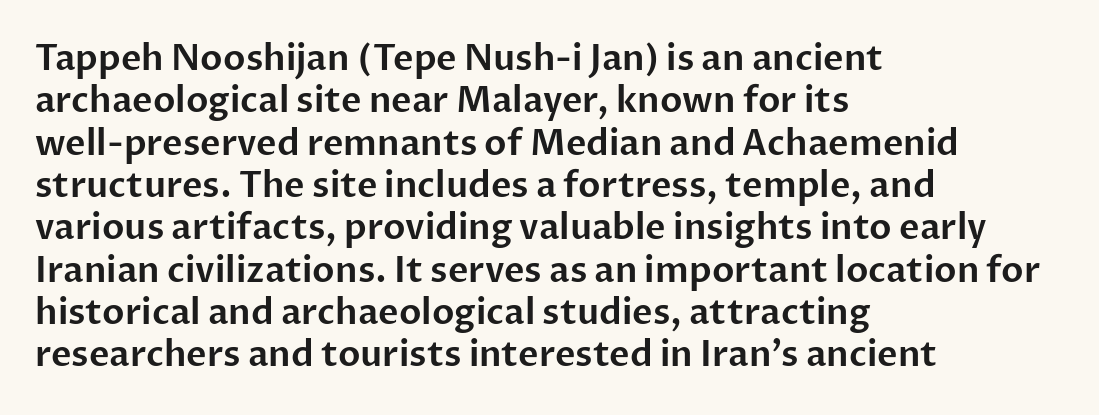
Q: Is the text italic (slanted)? A: No, it is upright.
Q: Is the typeface a serif or a sans-serif typeface? A: Sans-serif.
Q: Is the text underlined? A: No.
Q: How is the paragraph aligned? A: Left-aligned.
Q: Is the spacing between letters normal or unusually wide? A: Normal.
Q: Width (condensed, normal, or wide)? A: Normal.
Q: Stroke contrast? A: Low.
Q: x-height? A: Medium.
Q: Monospaced? A: No.
